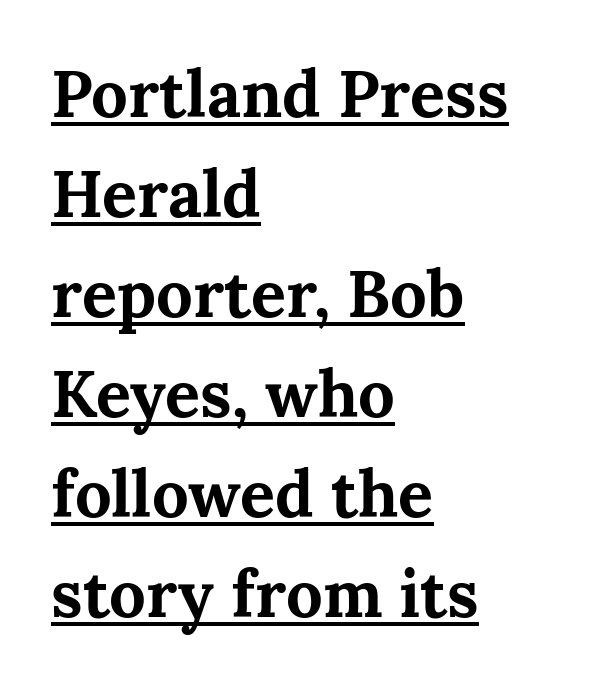
Q: Is the text bold? A: Yes.
Q: Is the text italic (slanted)? A: No, it is upright.
Q: Is the typeface a serif or a sans-serif typeface? A: Serif.
Q: Is the text underlined? A: Yes.
Q: How is the paragraph aligned? A: Left-aligned.
Q: Is the spacing between letters normal or unusually wide? A: Normal.
Q: Is the spacing between lines tight, normal or loose? A: Normal.
Q: Width (condensed, normal, or wide)? A: Normal.
Q: Stroke contrast? A: Medium.
Q: x-height? A: Medium.
Q: Monospaced? A: No.
